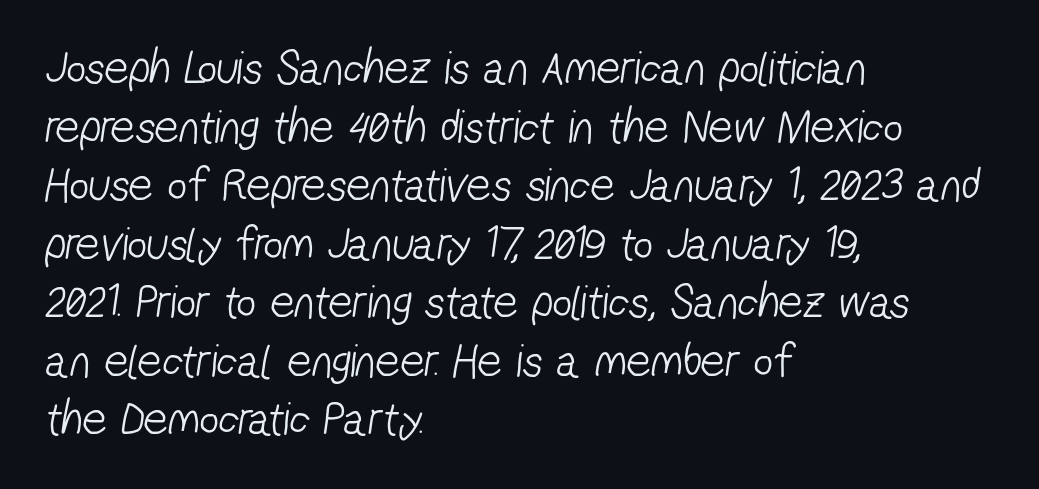
Q: Is the text bold? A: No.
Q: Is the typeface a serif or a sans-serif typeface? A: Sans-serif.
Q: Is the text underlined? A: No.
Q: How is the paragraph aligned? A: Left-aligned.
Q: Is the spacing between letters normal or unusually wide? A: Normal.
Q: Width (condensed, normal, or wide)? A: Condensed.
Q: Stroke contrast? A: Low.
Q: x-height? A: Medium.
Q: Monospaced? A: No.
